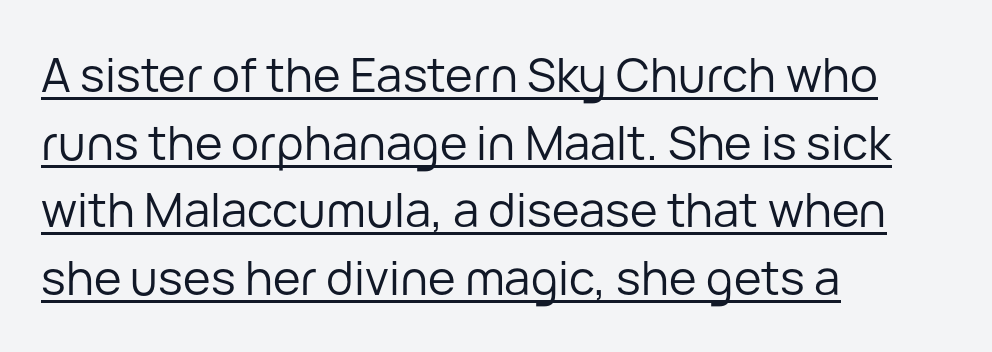
The image shows 47 px regular-weight sans-serif type, upright; set left-aligned, normal line spacing (1.44x), normal letter spacing, underlined; low stroke contrast and a medium x-height.
